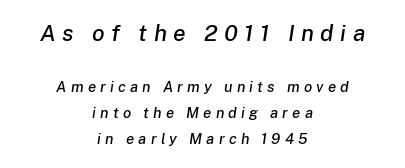
Descender tails drop into unmarked territory. Horizontally, the lines are justified to the midpoint only. Compare the two chunks: the upper has the greater cap height. Style check: oblique. The gaps between neighbouring characters are conspicuously large.
